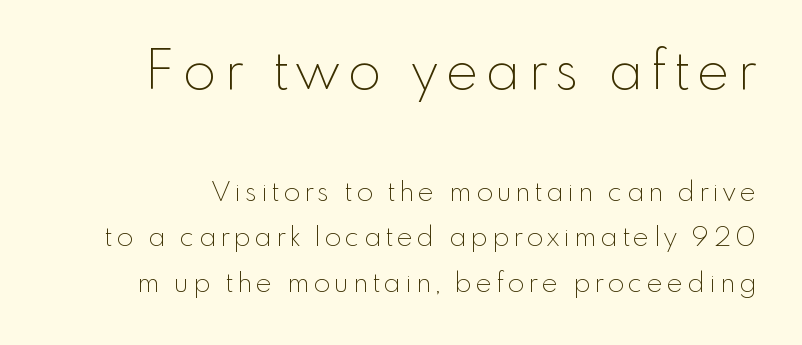
Q: Is the text bold? A: No.
Q: Is the text italic (slanted)? A: No, it is upright.
Q: Is the typeface a serif or a sans-serif typeface? A: Sans-serif.
Q: Is the text underlined? A: No.
Q: Is the spacing between lines tight, normal or loose? A: Normal.
Q: Which block of text is set in a larger size, the first (top) or the second (bottom)? A: The first (top) one.
Q: Width (condensed, normal, or wide)? A: Normal.
Q: x-height? A: Small.
Q: Monospaced? A: No.
